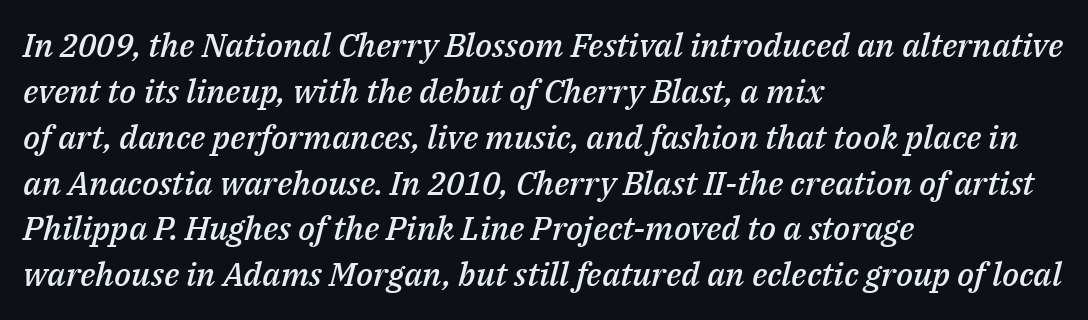
The image shows 33 px semibold type, italic (leaning right); set left-aligned, normal line spacing (1.39x), normal letter spacing, not underlined; medium stroke contrast and a medium x-height.
